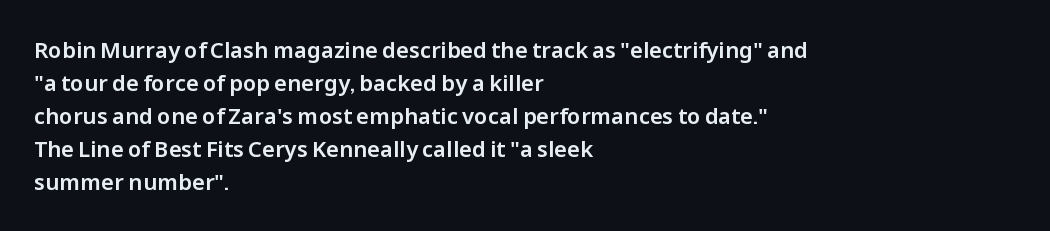
Q: Is the text italic (slanted)? A: No, it is upright.
Q: Is the text underlined? A: No.
Q: How is the paragraph aligned? A: Left-aligned.
Q: Is the spacing between letters normal or unusually wide? A: Normal.
Q: Is the spacing between lines tight, normal or loose? A: Normal.
